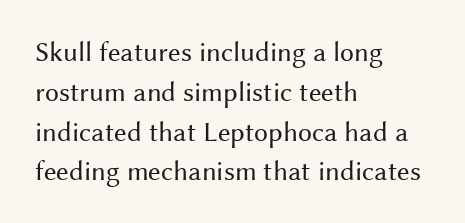
{"serif": "no", "italic": "no", "bold": "no", "weight": "regular", "width": "normal", "stroke_contrast": "medium", "x_height": "medium", "monospaced": "no", "underline": "no", "align": "left", "line_spacing": "normal", "line_spacing_ratio": 1.42, "letter_spacing": "normal", "letter_spacing_em": 0.0, "glyph_px": 28}
